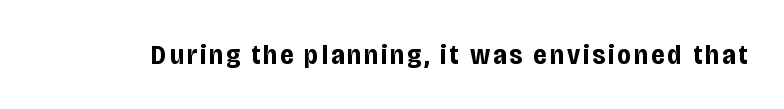
{"serif": "no", "italic": "no", "bold": "yes", "weight": "bold", "width": "condensed", "stroke_contrast": "low", "x_height": "large", "monospaced": "no", "underline": "no", "glyph_px": 28}
